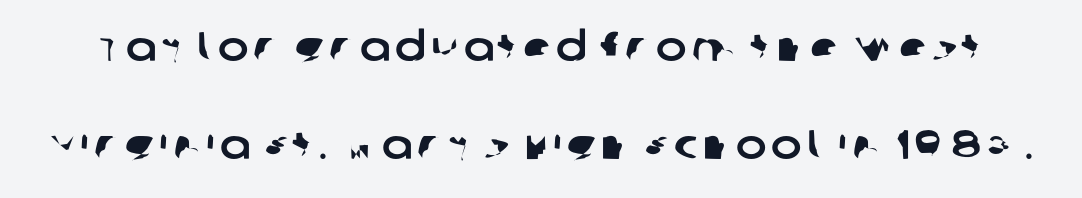
The image shows 41 px sans-serif type; set loose line spacing (2.38x), not underlined; low stroke contrast and a large x-height.
